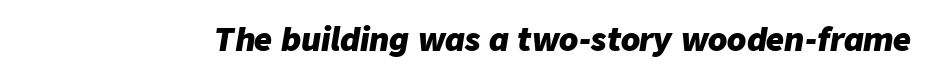
{"italic": "yes", "lean": "right", "slant_degrees": 9, "bold": "yes", "weight": "heavy", "width": "normal", "stroke_contrast": "low", "x_height": "medium", "monospaced": "no", "underline": "no", "letter_spacing": "normal", "letter_spacing_em": 0.0, "glyph_px": 31}
